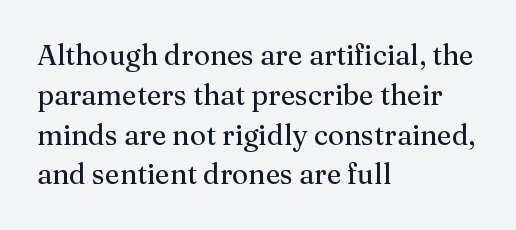
Normally led — the rows are evenly, conventionally spaced. If you drew a ruler down the left edge, every line would touch it. Stems here are at most as thick as an everyday book face. Ascenders rise straight up at ninety degrees. Glyph-to-glyph distance matches everyday printed text. Spacing verdict: proportional, widths tailored to each character.
